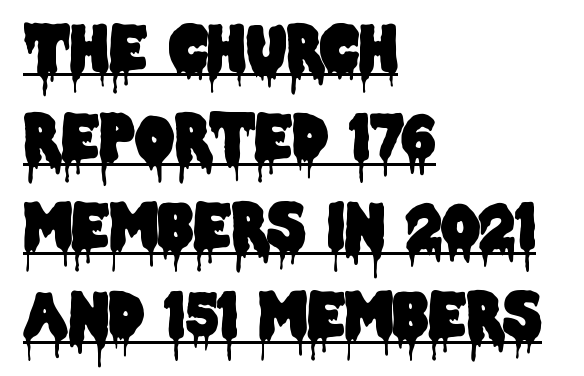
The image shows 61 px condensed sans-serif type, upright; set left-aligned, normal line spacing (1.46x), normal letter spacing, underlined; low stroke contrast and a large x-height.
